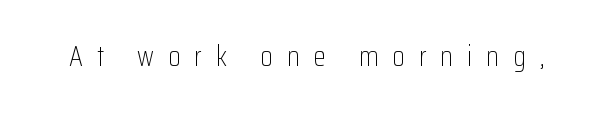
Each letter keeps its own natural width here, so spacing adapts to shape. Type style note: lacks serifs. No chunkiness to these letters — they're not bold. Short note: letters widely spaced.
